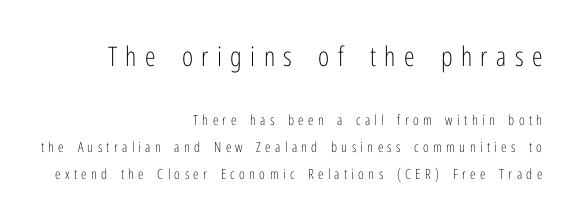
Airy leading. Vertical strokes here are truly vertical. Display-style spreading of the glyphs; the letterfit is very open. Lines of text with bare space underneath.
